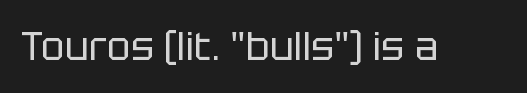
{"serif": "no", "italic": "no", "bold": "no", "weight": "regular", "width": "normal", "stroke_contrast": "low", "x_height": "large", "monospaced": "no", "underline": "no", "letter_spacing": "normal", "letter_spacing_em": 0.0, "glyph_px": 39}
